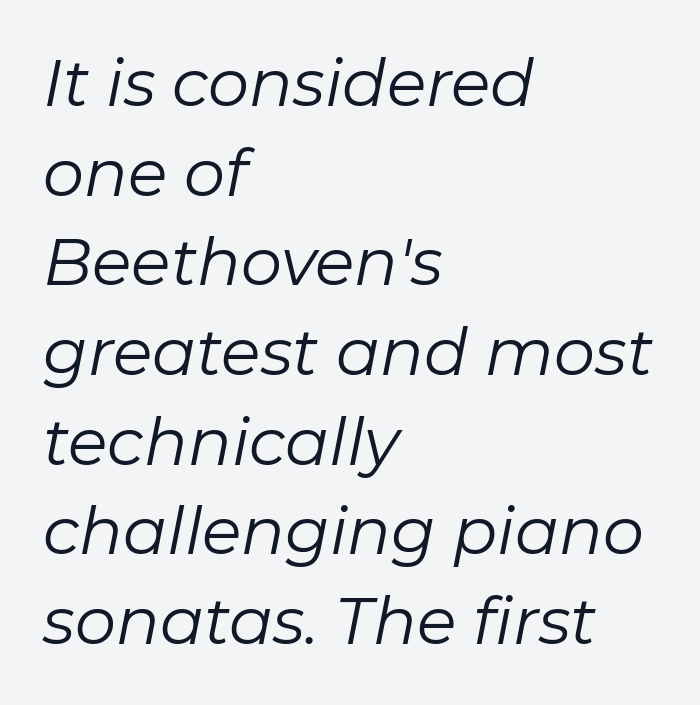
{"italic": "yes", "lean": "right", "slant_degrees": 11, "bold": "no", "weight": "regular", "width": "normal", "stroke_contrast": "low", "x_height": "medium", "monospaced": "no", "underline": "no", "align": "left", "line_spacing": "normal", "line_spacing_ratio": 1.38, "letter_spacing": "normal", "letter_spacing_em": 0.0, "glyph_px": 65}
